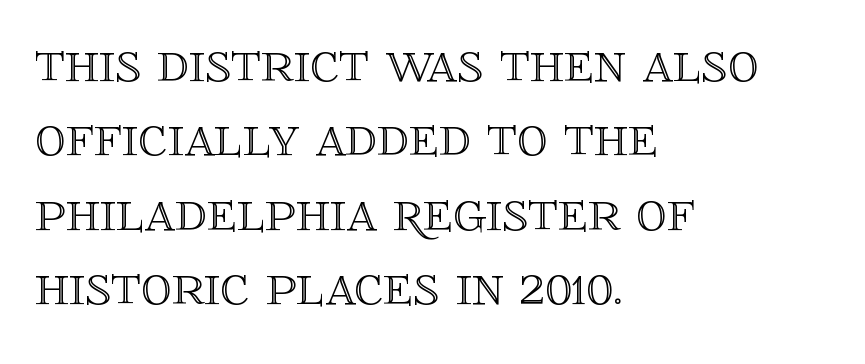
Q: Is the text italic (slanted)? A: No, it is upright.
Q: Is the text underlined? A: No.
Q: How is the paragraph aligned? A: Left-aligned.
Q: Is the spacing between letters normal or unusually wide? A: Normal.
Q: Width (condensed, normal, or wide)? A: Normal.
Q: x-height? A: Large.
Q: Monospaced? A: No.
